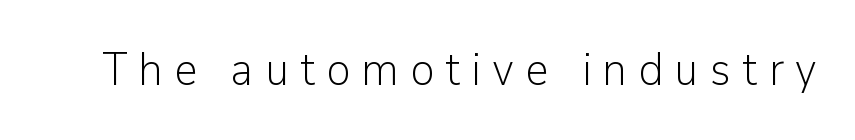
Q: Is the text bold? A: No.
Q: Is the text italic (slanted)? A: No, it is upright.
Q: Is the typeface a serif or a sans-serif typeface? A: Sans-serif.
Q: Is the text underlined? A: No.
Q: Is the spacing between letters normal or unusually wide? A: Unusually wide.
Q: Width (condensed, normal, or wide)? A: Normal.
Q: Stroke contrast? A: Low.
Q: x-height? A: Medium.
Q: Monospaced? A: No.
